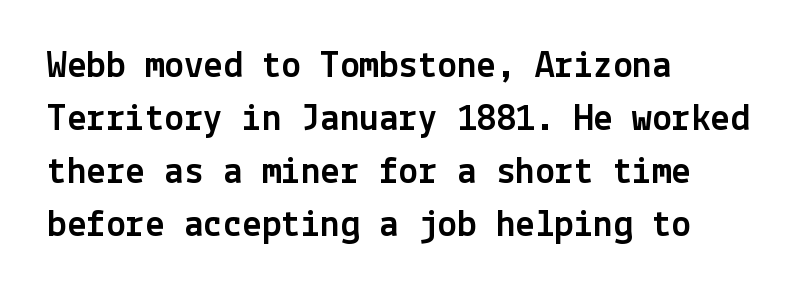
Letters rest on an invisible, unmarked baseline. The typesetter chose a ragged-right arrangement here. Nope, no serifs anywhere on these letters. The space between consecutive lines is moderate.
